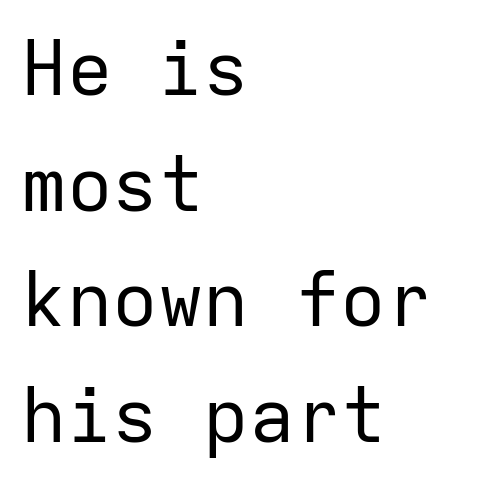
Baseline-to-baseline distance is the conventional proportion of letter height. A typesetter would call this monospace, since all characters share one set width. Underline: absent. The horizontal fit of the characters is conventional and even. The paragraph shown leans on its left margin. Posture: straight, roman, zero tilt.
